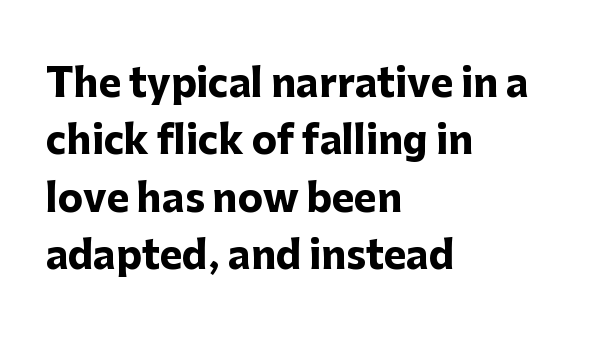
The image shows 38 px heavy sans-serif type, upright; set left-aligned, normal line spacing (1.51x), normal letter spacing, not underlined; low stroke contrast and a medium x-height.
